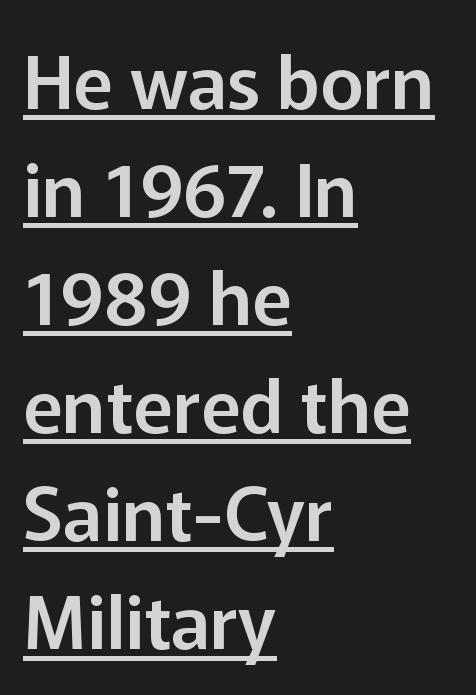
{"serif": "no", "italic": "no", "width": "normal", "stroke_contrast": "low", "x_height": "medium", "monospaced": "no", "underline": "yes", "align": "left", "line_spacing": "normal", "line_spacing_ratio": 1.46, "letter_spacing": "normal", "letter_spacing_em": 0.0, "glyph_px": 74}
